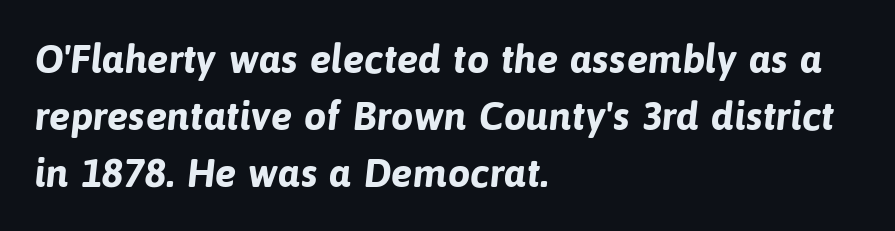
{"serif": "no", "bold": "yes", "weight": "bold", "width": "normal", "stroke_contrast": "low", "x_height": "medium", "monospaced": "no", "underline": "no", "align": "left", "line_spacing": "normal", "line_spacing_ratio": 1.42, "letter_spacing": "normal", "letter_spacing_em": 0.0, "glyph_px": 40}
